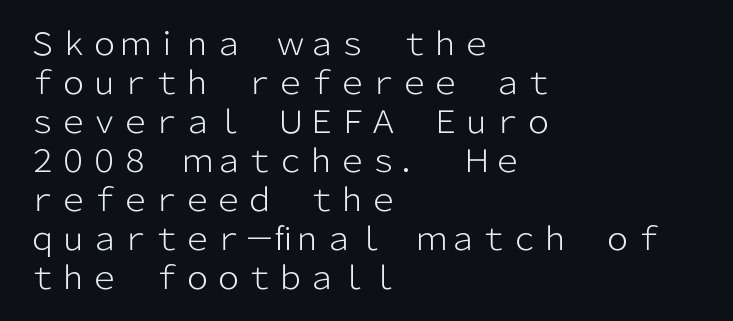
Tracking value appears to be zero — textbook default spacing. The lines are quadded left. The letters carry no serifs — their stems end cleanly without finishing strokes. No italicization has been applied; the sample stays upright. The area under the type is left untouched. Is there much room between lines? A standard amount, neither cramped nor airy.
